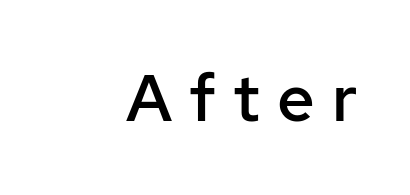
Q: Is the text bold? A: Semi-bold.
Q: Is the text italic (slanted)? A: No, it is upright.
Q: Is the typeface a serif or a sans-serif typeface? A: Sans-serif.
Q: Is the text underlined? A: No.
Q: Is the spacing between letters normal or unusually wide? A: Unusually wide.
Q: Width (condensed, normal, or wide)? A: Normal.
Q: Stroke contrast? A: Low.
Q: x-height? A: Medium.
Q: Monospaced? A: No.
